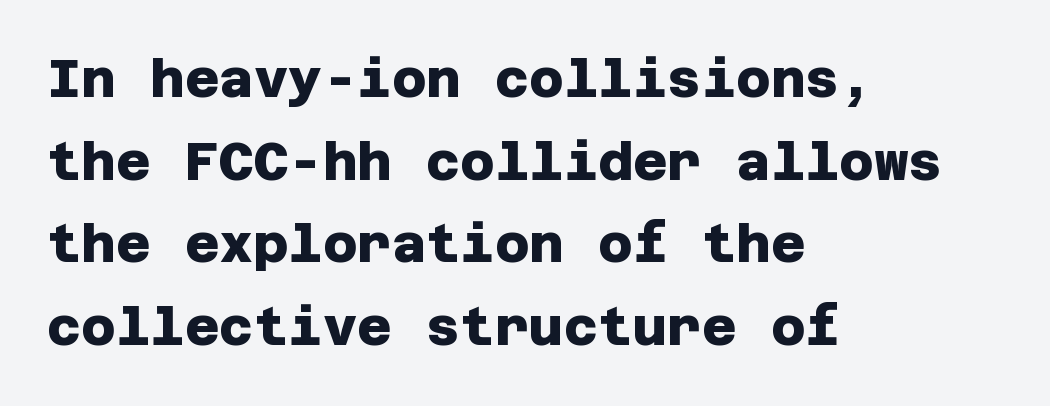
Nope, no serifs anywhere on these letters. What's the leading like? Ordinary, nothing unusual. Nothing unusual about the tracking: characters are spaced as the font intends. Notice how thick the strokes are: this is what a full bold looks like.
